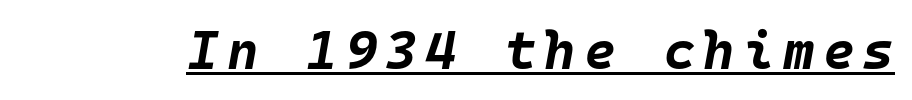
Spacing verdict: monospaced, one width for all characters. The rendering uses a bold face; every stroke is thick and dark. The typesetter has applied underlining to the passage shown. The specimen reads as italic at a glance.
